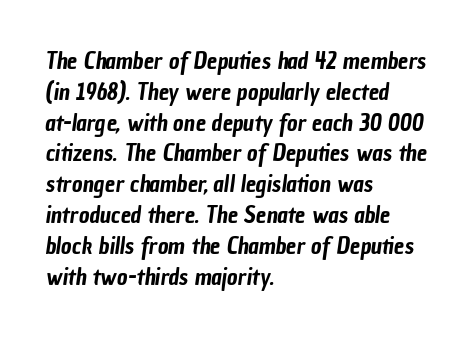
Spacing between characters is what you'd get straight out of the box. Evenly set lines give the paragraph a standard silhouette. Clear beneath every line of the passage. These lines are set flush left with a ragged right edge.
